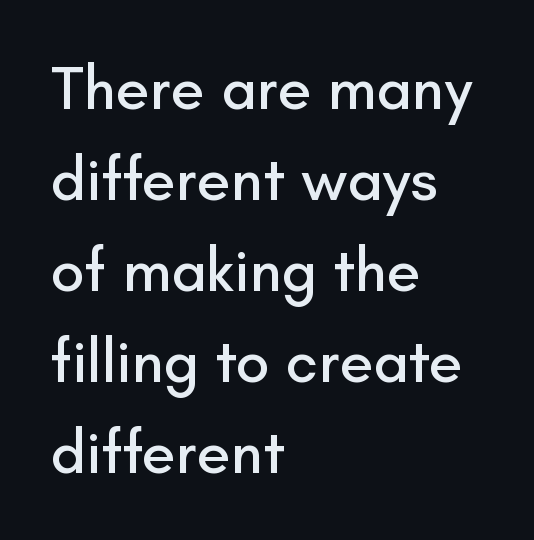
{"serif": "no", "italic": "no", "width": "normal", "stroke_contrast": "low", "x_height": "small", "monospaced": "no", "underline": "no", "align": "left", "line_spacing": "normal", "line_spacing_ratio": 1.49, "letter_spacing": "normal", "letter_spacing_em": 0.0, "glyph_px": 61}
